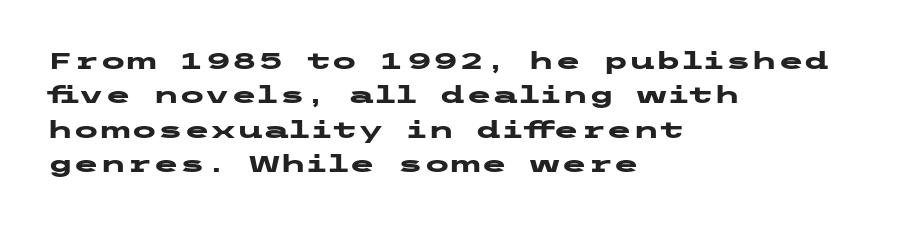
Q: Is the text bold? A: Yes.
Q: Is the text italic (slanted)? A: No, it is upright.
Q: Is the text underlined? A: No.
Q: How is the paragraph aligned? A: Left-aligned.
Q: Is the spacing between letters normal or unusually wide? A: Normal.
Q: Is the spacing between lines tight, normal or loose? A: Normal.
